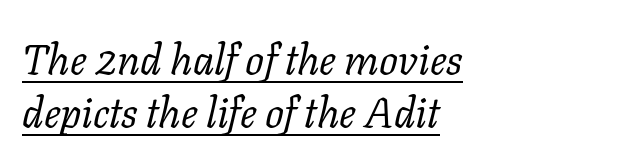
This sample uses an oblique cut, with every glyph tilted off the vertical. The rendering uses natural spacing where letterforms have individual widths. Unlike a clean sans, this face finishes its strokes with serifs. Somebody hit Ctrl+U on this one — the words are underlined. The face used here is rendered with its standard letterfit.
